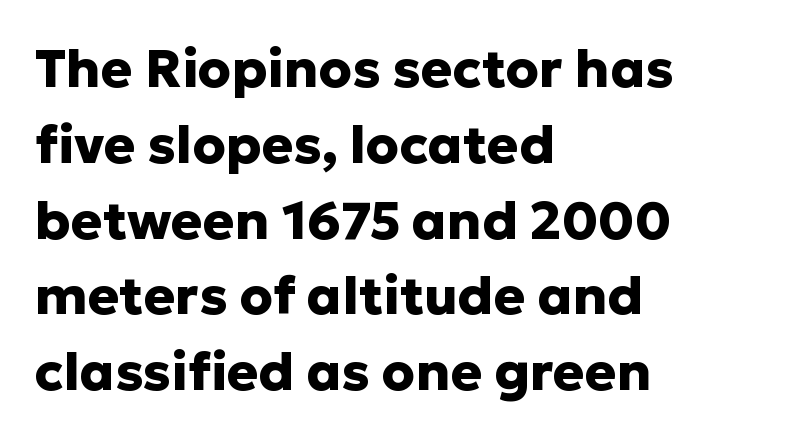
As a designer I'd log this as weight 700, bold. The words here are not underlined. In terms of leading, this rendering sits right in the middle. Inter-character spacing is left at the font's built-in metrics. The specimen reads as upright at a glance. The passage shown is typeset with a sans-serif family.
